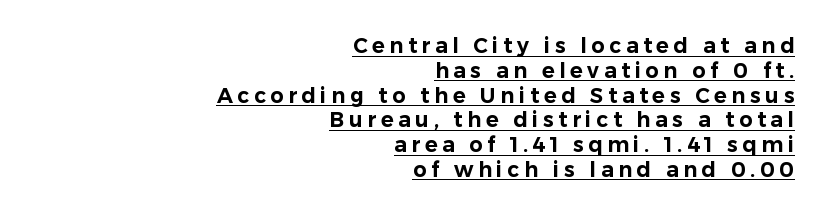
Q: Is the text italic (slanted)? A: No, it is upright.
Q: Is the text underlined? A: Yes.
Q: How is the paragraph aligned? A: Right-aligned.
Q: Is the spacing between letters normal or unusually wide? A: Unusually wide.
